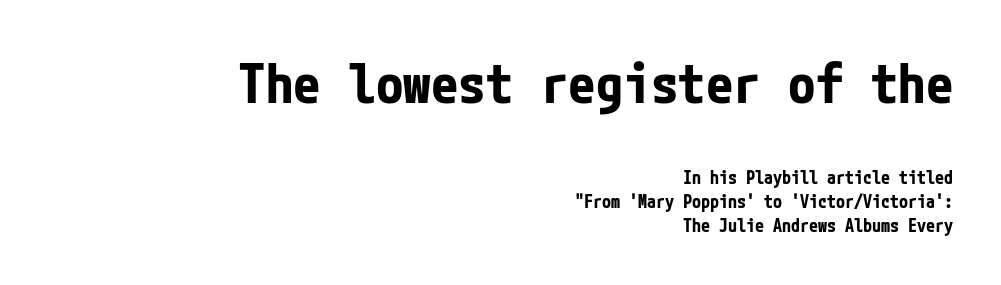
Q: Is the text bold? A: Yes.
Q: Is the text italic (slanted)? A: No, it is upright.
Q: Is the typeface a serif or a sans-serif typeface? A: Sans-serif.
Q: Is the text underlined? A: No.
Q: How is the paragraph aligned? A: Right-aligned.
Q: Is the spacing between letters normal or unusually wide? A: Normal.
Q: Is the spacing between lines tight, normal or loose? A: Normal.
Q: Which block of text is set in a larger size, the first (top) or the second (bottom)? A: The first (top) one.
Q: Width (condensed, normal, or wide)? A: Condensed.
Q: Stroke contrast? A: Low.
Q: x-height? A: Medium.
